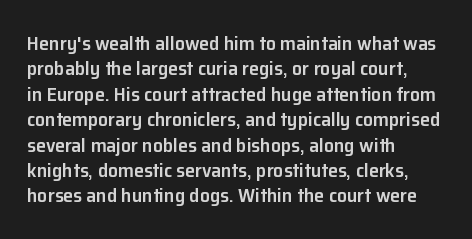
Q: Is the text bold? A: Semi-bold.
Q: Is the text italic (slanted)? A: No, it is upright.
Q: Is the text underlined? A: No.
Q: How is the paragraph aligned? A: Left-aligned.
Q: Is the spacing between letters normal or unusually wide? A: Normal.
Q: Is the spacing between lines tight, normal or loose? A: Normal.
